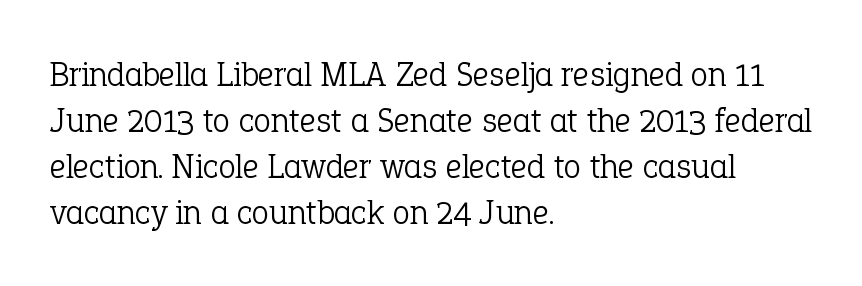
{"serif": "yes", "italic": "no", "bold": "no", "weight": "light", "width": "normal", "stroke_contrast": "low", "x_height": "medium", "monospaced": "no", "underline": "no", "align": "left", "line_spacing": "normal", "line_spacing_ratio": 1.31, "letter_spacing": "normal", "letter_spacing_em": 0.0, "glyph_px": 35}
